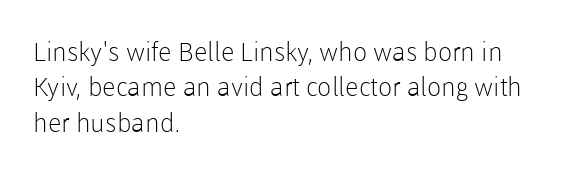
Q: Is the text bold? A: No.
Q: Is the text italic (slanted)? A: No, it is upright.
Q: Is the text underlined? A: No.
Q: How is the paragraph aligned? A: Left-aligned.
Q: Is the spacing between letters normal or unusually wide? A: Normal.
Q: Is the spacing between lines tight, normal or loose? A: Normal.
